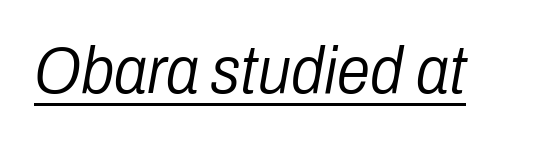
Stroke mass is kept to a normal reading level or below. This is underlined copy, the kind a proofreader might mark for attention. These lines are rendered in a variable-pitch font. Here the glyphs are tracked normally, forming tight word shapes.
